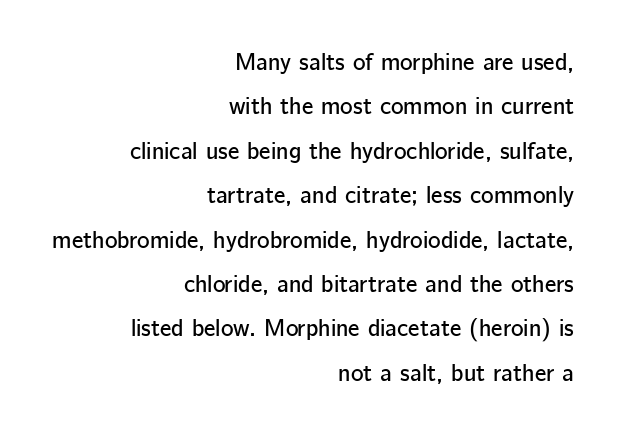
{"italic": "no", "underline": "no", "align": "right", "line_spacing_ratio": 1.85, "letter_spacing": "normal", "letter_spacing_em": 0.0, "glyph_px": 24}
